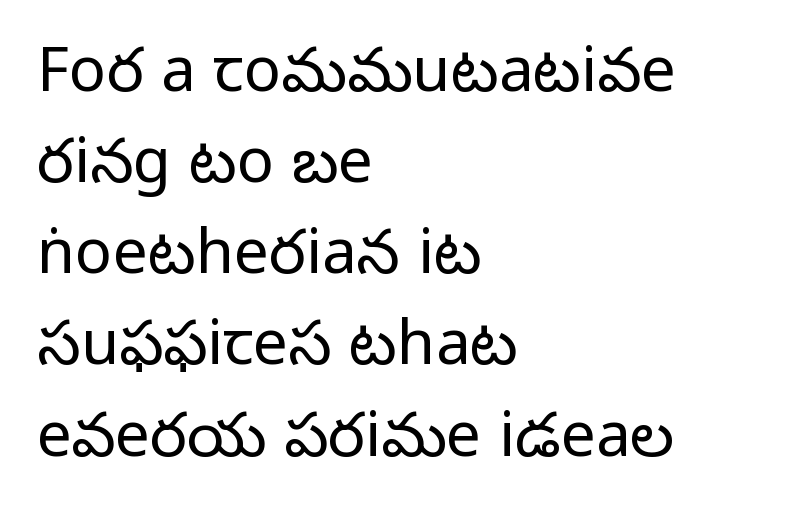
Nope, no serifs anywhere on these letters. Here the designer chose a conventional face with non-uniform glyph widths. Any mark beneath the type? The region is blank. Typeset ragged right — the left edge is the straight one.
